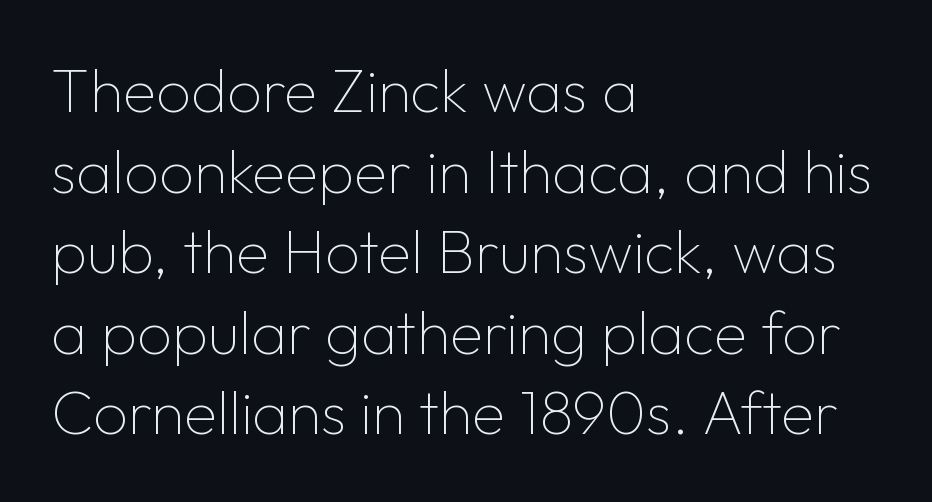
Baseline-to-baseline distance is the conventional proportion of letter height. No extra ink here — the face is not bold. Spacing verdict: proportional, widths tailored to each character. Is the letter spacing exaggerated? No — it looks like the ordinary default. It's the straight-up-and-down kind of type.
